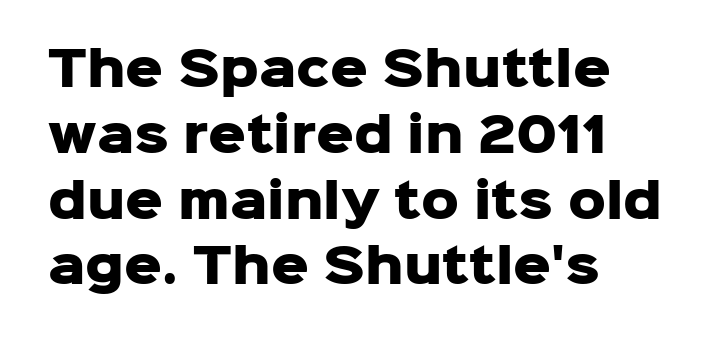
Weight check: bold — yes, fully. Just letters on the line, the space beneath them empty. The type is set solid horizontally, with unmodified tracking. Is there much room between lines? A standard amount, neither cramped nor airy.
